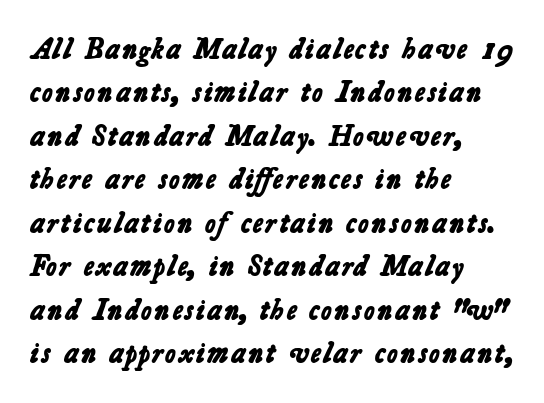
A classic flush-left, rag-right setting is used for this passage. A normal amount of white space separates one row of letters from the next. Check where the strokes stop: nothing finishes them off — pure sans. The horizontal fit of the characters is conventional and even. Pretty heavy lettering here — definitely bold. Character widths vary here, with narrow letters taking less room than wide ones.
